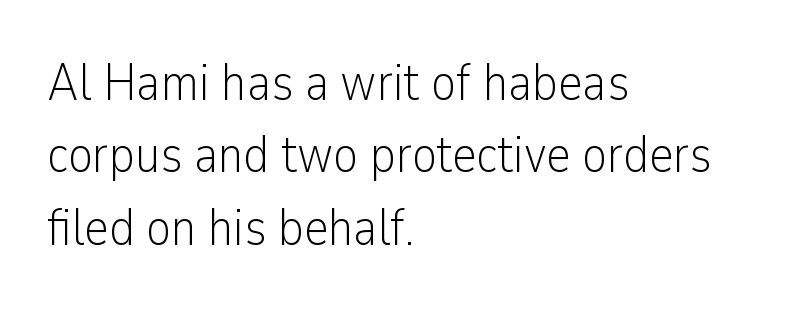
The leading is moderate, giving the passage an even texture. Caption: multi-line text, flush left, ragged right. Quick note: underline off. This sample uses an upright cut, with every glyph sitting square on the baseline. Weight: not bold — regular or lighter.
